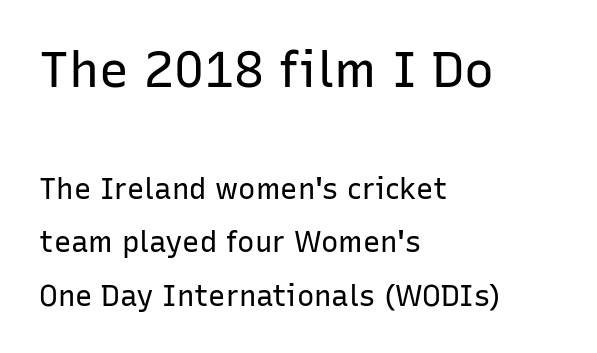
{"serif": "no", "italic": "no", "bold": "no", "weight": "regular", "width": "normal", "stroke_contrast": "low", "x_height": "medium", "monospaced": "no", "underline": "no", "align": "left", "line_spacing_ratio": 1.84, "letter_spacing": "normal", "letter_spacing_em": 0.0, "larger_block": "first", "size_ratio": 1.72, "glyph_px": 50}
